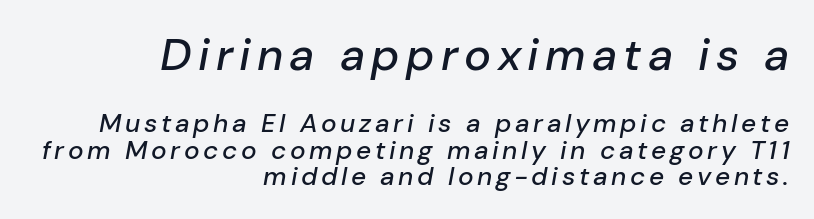
{"italic": "yes", "lean": "right", "slant_degrees": 10, "width": "normal", "stroke_contrast": "low", "x_height": "medium", "monospaced": "no", "underline": "no", "align": "right", "line_spacing": "tight", "line_spacing_ratio": 1.01, "larger_block": "first", "size_ratio": 1.73, "glyph_px": 45}
